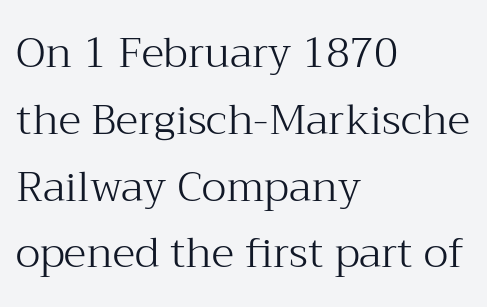
Q: Is the text bold? A: No.
Q: Is the text italic (slanted)? A: No, it is upright.
Q: Is the typeface a serif or a sans-serif typeface? A: Serif.
Q: Is the text underlined? A: No.
Q: How is the paragraph aligned? A: Left-aligned.
Q: Is the spacing between letters normal or unusually wide? A: Normal.
Q: Is the spacing between lines tight, normal or loose? A: Normal.
Q: Width (condensed, normal, or wide)? A: Normal.
Q: Stroke contrast? A: Medium.
Q: x-height? A: Medium.
Q: Monospaced? A: No.
